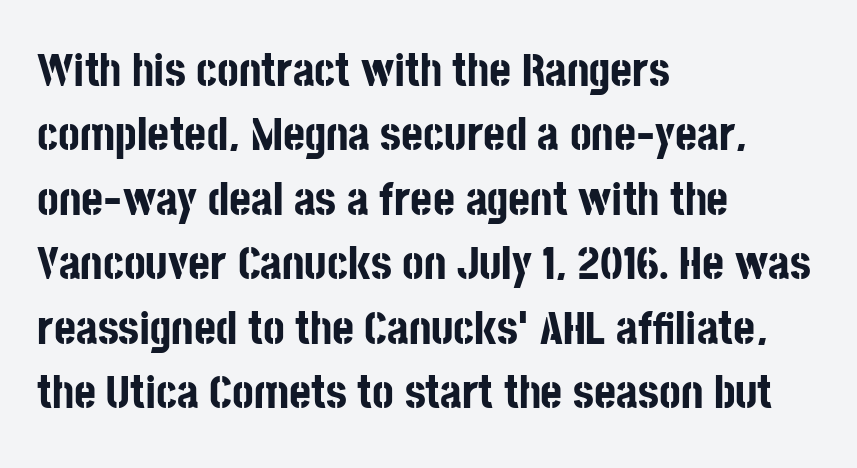
Q: Is the text bold? A: Yes.
Q: Is the text italic (slanted)? A: No, it is upright.
Q: Is the typeface a serif or a sans-serif typeface? A: Sans-serif.
Q: Is the text underlined? A: No.
Q: How is the paragraph aligned? A: Left-aligned.
Q: Is the spacing between letters normal or unusually wide? A: Normal.
Q: Is the spacing between lines tight, normal or loose? A: Normal.
Q: Width (condensed, normal, or wide)? A: Condensed.
Q: Stroke contrast? A: Low.
Q: x-height? A: Large.
Q: Monospaced? A: No.
